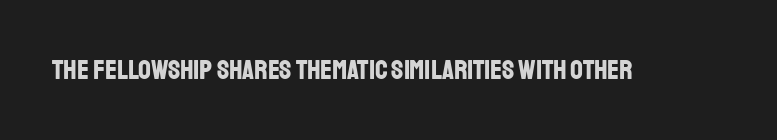
The rendering uses natural spacing where letterforms have individual widths. Note: no serifs on the glyphs. Caption: bold face, heavy strokes. The zone under the glyphs is completely vacant. This sample uses plain, unmodified letter spacing.
